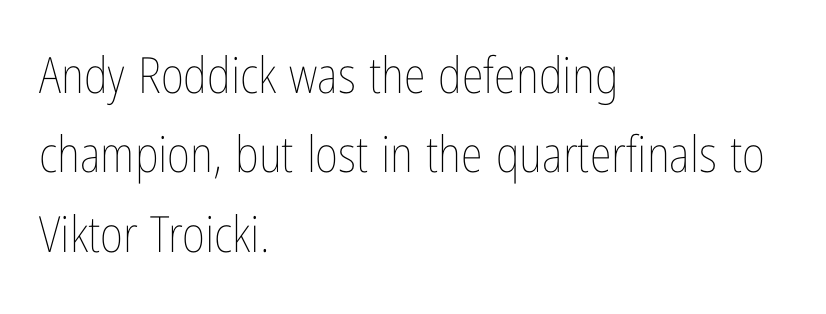
The typography opts for an upright posture over an oblique one. If you drew a ruler down the left edge, every line would touch it. This block has exactly the height ordinary leading produces. Ink coverage per letter is moderate at most. Characters follow at the spacing the type designer built in. Underline: absent.
